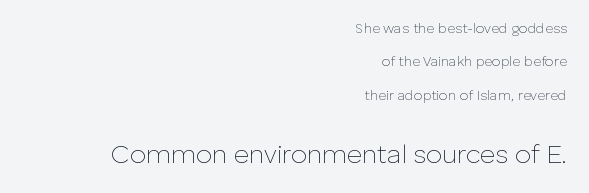
The image shows 26 px text type, upright; set right-aligned, loose line spacing (2.39x), normal letter spacing, not underlined; the second (bottom) block is 1.86x larger.
